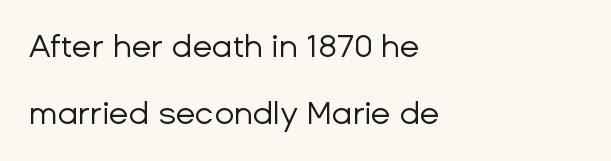
Q: Is the text bold? A: No.
Q: Is the text italic (slanted)? A: No, it is upright.
Q: Is the typeface a serif or a sans-serif typeface? A: Sans-serif.
Q: Is the text underlined? A: No.
Q: How is the paragraph aligned? A: Left-aligned.
Q: Is the spacing between letters normal or unusually wide? A: Normal.
Q: Is the spacing between lines tight, normal or loose? A: Loose.
Q: Width (condensed, normal, or wide)? A: Normal.
Q: Stroke contrast? A: Low.
Q: x-height? A: Medium.
Q: Monospaced? A: No.
